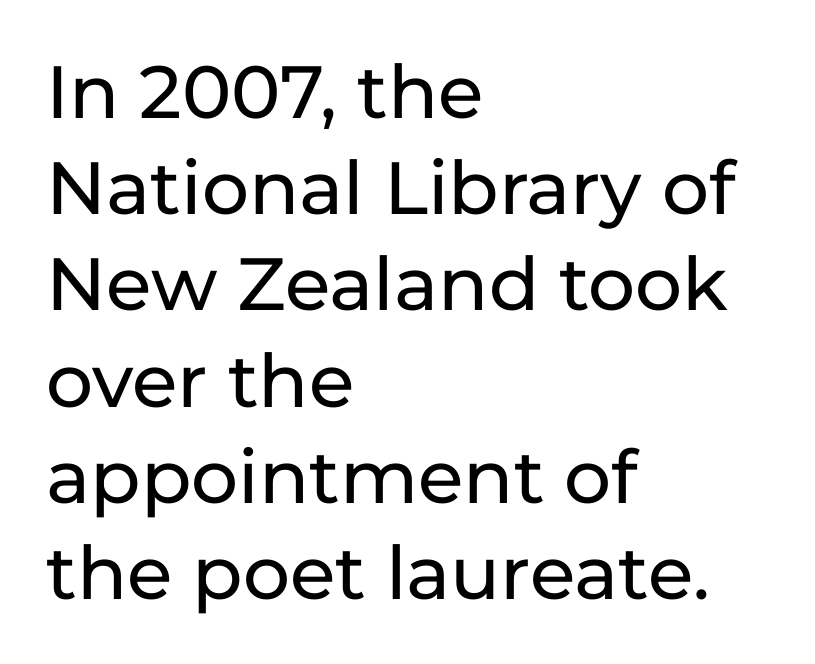
The image shows 74 px sans-serif type, upright; set left-aligned, normal line spacing (1.3x), normal letter spacing, not underlined; low stroke contrast and a medium x-height.
